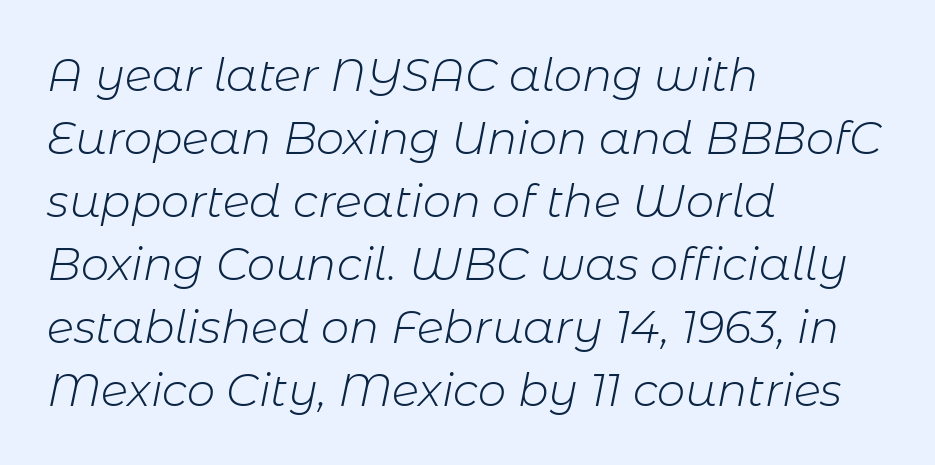
{"italic": "yes", "lean": "right", "slant_degrees": 11, "bold": "no", "weight": "light", "width": "normal", "stroke_contrast": "low", "x_height": "medium", "monospaced": "no", "underline": "no", "align": "left", "line_spacing": "normal", "line_spacing_ratio": 1.4, "letter_spacing": "normal", "letter_spacing_em": 0.0, "glyph_px": 45}
